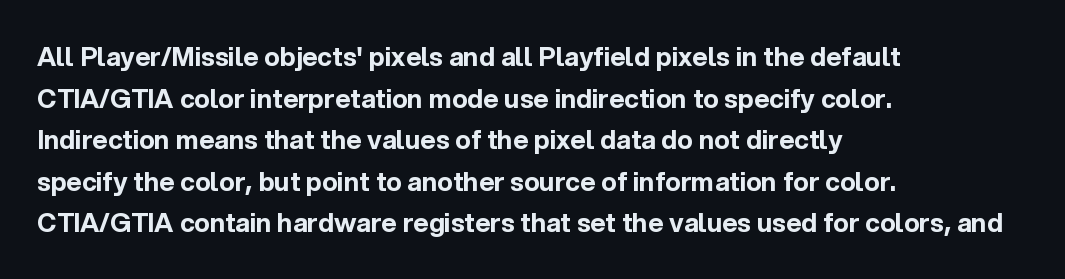
Q: Is the text bold? A: Yes.
Q: Is the text italic (slanted)? A: No, it is upright.
Q: Is the text underlined? A: No.
Q: How is the paragraph aligned? A: Left-aligned.
Q: Is the spacing between letters normal or unusually wide? A: Normal.
Q: Is the spacing between lines tight, normal or loose? A: Normal.
